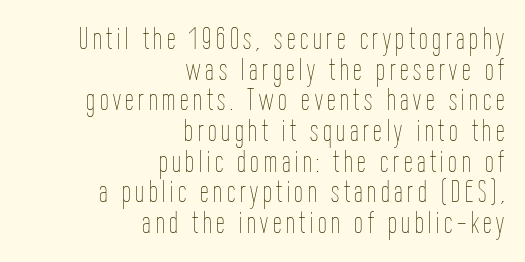
Only glyphs here, with clear space below each row. The passage shown is typed in a proportional face where columns would drift. The typography opts for an upright posture over an oblique one. Nothing heavy about these letters — not bold at all. Whoever set this chose condensed vertical rhythm over breathing room. The typesetter chose a ragged-left arrangement here.
